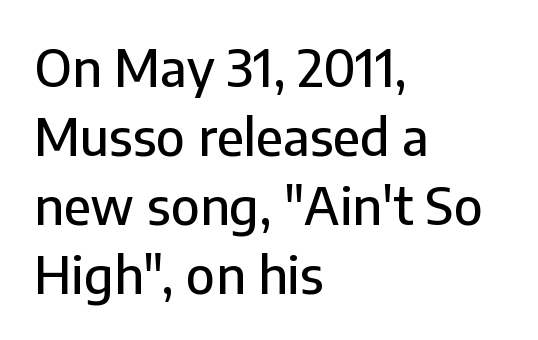
Q: Is the text italic (slanted)? A: No, it is upright.
Q: Is the typeface a serif or a sans-serif typeface? A: Sans-serif.
Q: Is the text underlined? A: No.
Q: How is the paragraph aligned? A: Left-aligned.
Q: Is the spacing between letters normal or unusually wide? A: Normal.
Q: Is the spacing between lines tight, normal or loose? A: Normal.
Q: Width (condensed, normal, or wide)? A: Normal.
Q: Stroke contrast? A: Low.
Q: x-height? A: Medium.
Q: Monospaced? A: No.
